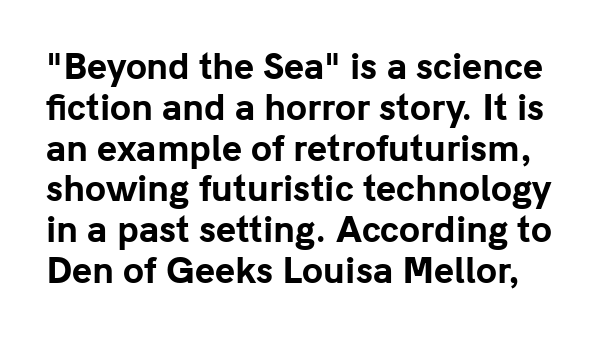
{"serif": "no", "italic": "no", "bold": "yes", "weight": "bold", "width": "normal", "stroke_contrast": "low", "x_height": "medium", "monospaced": "no", "underline": "no", "line_spacing_ratio": 1.2, "letter_spacing": "normal", "letter_spacing_em": 0.0, "glyph_px": 34}
